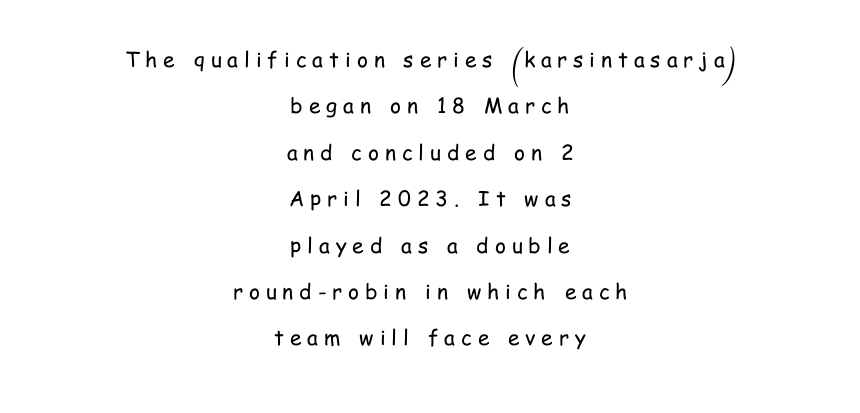
The image shows 21 px text type, upright; set centered, loose line spacing (2.21x), unusually wide letter spacing (+0.28 em), not underlined.
